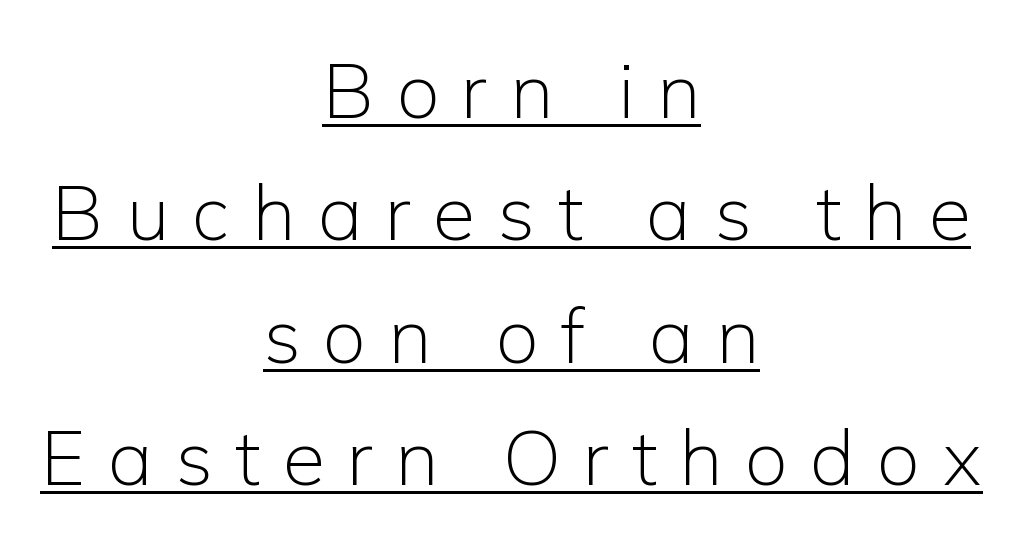
In terms of letterform style, serifs are entirely absent. Normally led — the rows are evenly, conventionally spaced. Visually the block forms a symmetrical silhouette, jagged on both flanks. Posture: upright roman. Do the characters align in a grid? No, the font is proportional.
